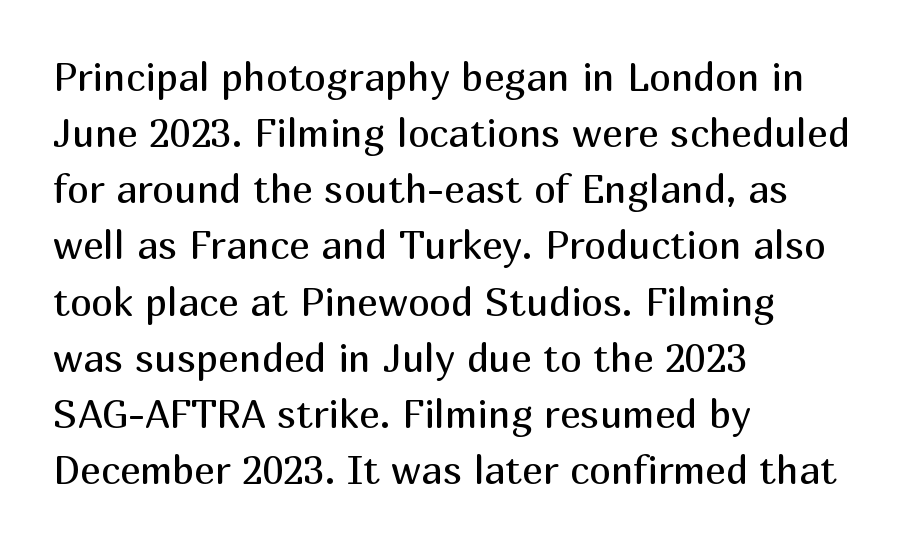
The lettering stays uniformly vertical, giving the passage a roman look. Nothing heavy about these letters — not bold at all. Line beginnings align vertically; line endings do not. A sans-serif font was chosen for this passage. The words here are not underlined.
